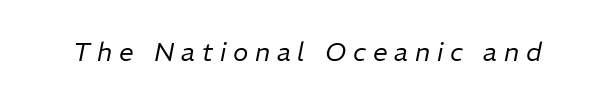
{"italic": "yes", "lean": "right", "slant_degrees": 11, "bold": "no", "underline": "no", "letter_spacing": "wide", "letter_spacing_em": 0.26, "glyph_px": 26}
